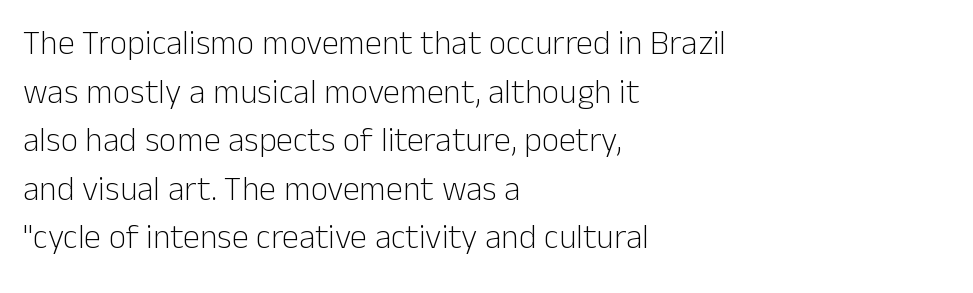
In CSS terms this would be text-align: left. Typographically, this falls in the sans-serif category. Characters remain perfectly vertical along every line. The face used here is proportionally spaced, like ordinary book or web type. What's the leading like? Ordinary, nothing unusual. Each stroke keeps to a modest, everyday thickness or less.
